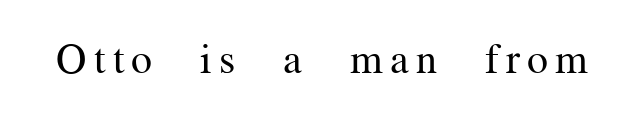
Q: Is the text bold? A: No.
Q: Is the text italic (slanted)? A: No, it is upright.
Q: Is the typeface a serif or a sans-serif typeface? A: Serif.
Q: Is the text underlined? A: No.
Q: Width (condensed, normal, or wide)? A: Normal.
Q: Stroke contrast? A: Medium.
Q: x-height? A: Medium.
Q: Monospaced? A: No.
